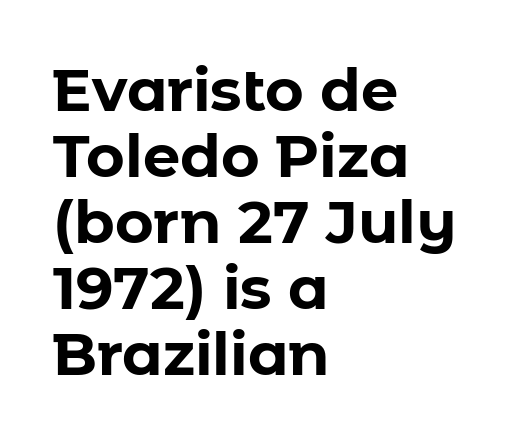
The image shows 59 px bold sans-serif type, upright; set left-aligned, tight line spacing (1.12x), normal letter spacing, not underlined; low stroke contrast and a medium x-height.
